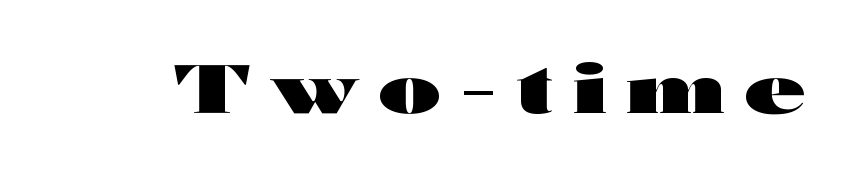
The image shows 67 px heavy, wide type, upright; set unusually wide letter spacing (+0.29 em), not underlined; high stroke contrast and a medium x-height.
